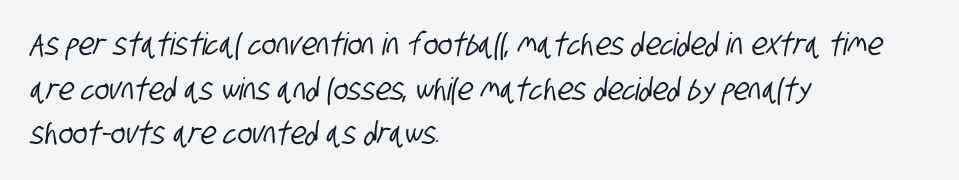
Q: Is the typeface a serif or a sans-serif typeface? A: Sans-serif.
Q: Is the text underlined? A: No.
Q: How is the paragraph aligned? A: Left-aligned.
Q: Is the spacing between letters normal or unusually wide? A: Normal.
Q: Is the spacing between lines tight, normal or loose? A: Normal.
Q: Width (condensed, normal, or wide)? A: Condensed.
Q: Stroke contrast? A: Low.
Q: x-height? A: Large.
Q: Monospaced? A: No.
